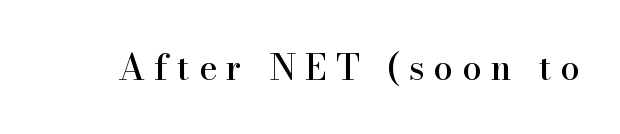
Nobody drew a line under any word here. You could not count columns in this text — the font is proportionally spaced. Typographically, this falls in the serif category. Ordinary non-slanted type is in use. Does extra space separate the letters? Yes, quite a lot of it.
